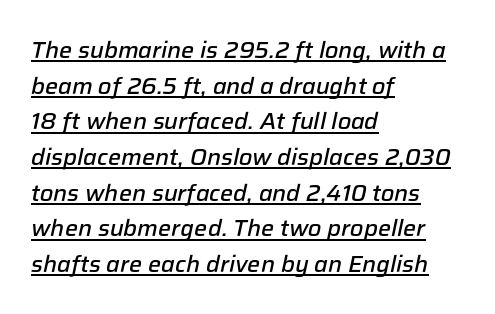
{"italic": "yes", "lean": "right", "slant_degrees": 12, "bold": "semi", "underline": "yes", "align": "left", "line_spacing": "normal", "line_spacing_ratio": 1.55, "letter_spacing": "normal", "letter_spacing_em": 0.0, "glyph_px": 23}
